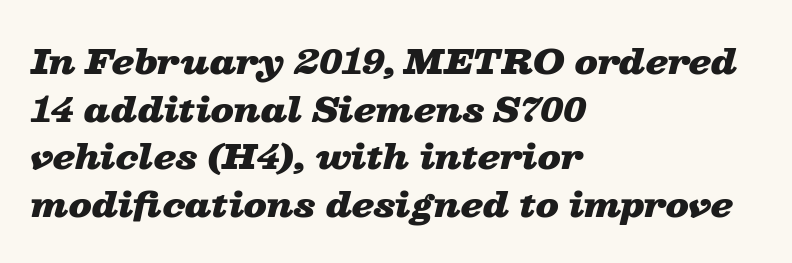
Letters rest on an invisible, unmarked baseline. Compared with typical body copy, the letter spacing here is the same. This sample has the flowing, uneven cadence of proportional lettering. This block has exactly the height ordinary leading produces. Does the weight exceed regular? Yes, all the way to bold. Italic? Definitely — the glyphs are oblique.
